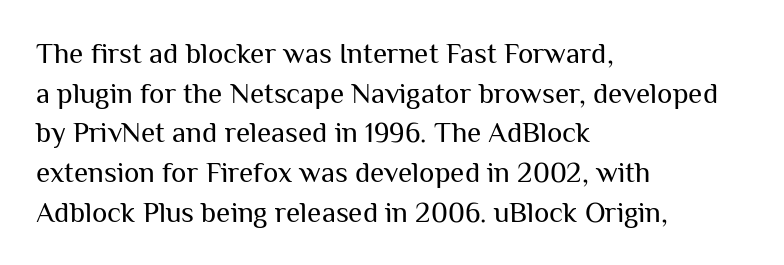
{"serif": "no", "italic": "no", "bold": "no", "weight": "regular", "width": "normal", "stroke_contrast": "medium", "x_height": "medium", "monospaced": "no", "underline": "no", "align": "left", "line_spacing": "normal", "line_spacing_ratio": 1.37, "letter_spacing": "normal", "letter_spacing_em": 0.0, "glyph_px": 29}
